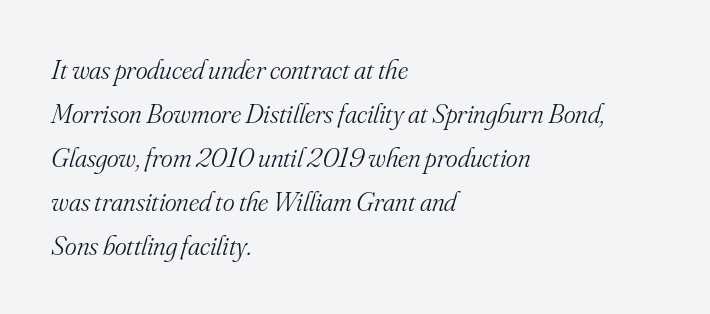
Unlike a clean sans, this face finishes its strokes with serifs. Is there much room between lines? A standard amount, neither cramped nor airy. Honestly, there is no underline to notice here at all. Does the copy run flush right? No — it runs flush left. Heft: none added — not bold.
